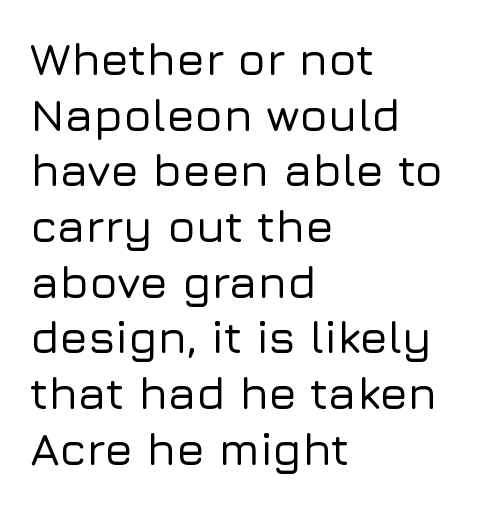
{"serif": "no", "italic": "no", "width": "normal", "stroke_contrast": "low", "x_height": "medium", "monospaced": "no", "underline": "no", "align": "left", "line_spacing_ratio": 1.21, "letter_spacing": "normal", "letter_spacing_em": 0.0, "glyph_px": 46}
